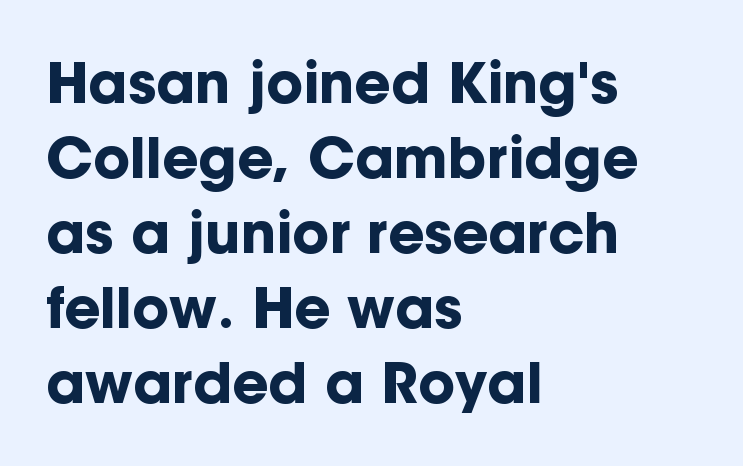
{"serif": "no", "italic": "no", "bold": "yes", "weight": "bold", "width": "normal", "stroke_contrast": "low", "x_height": "medium", "monospaced": "no", "underline": "no", "align": "left", "line_spacing": "normal", "line_spacing_ratio": 1.34, "letter_spacing": "normal", "letter_spacing_em": 0.0, "glyph_px": 56}
